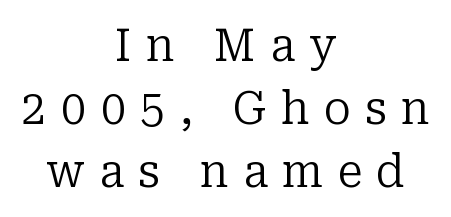
{"serif": "yes", "italic": "no", "bold": "no", "weight": "regular", "width": "normal", "stroke_contrast": "low", "x_height": "medium", "monospaced": "no", "underline": "no", "align": "center", "line_spacing": "normal", "line_spacing_ratio": 1.4, "letter_spacing": "wide", "letter_spacing_em": 0.32, "glyph_px": 45}
